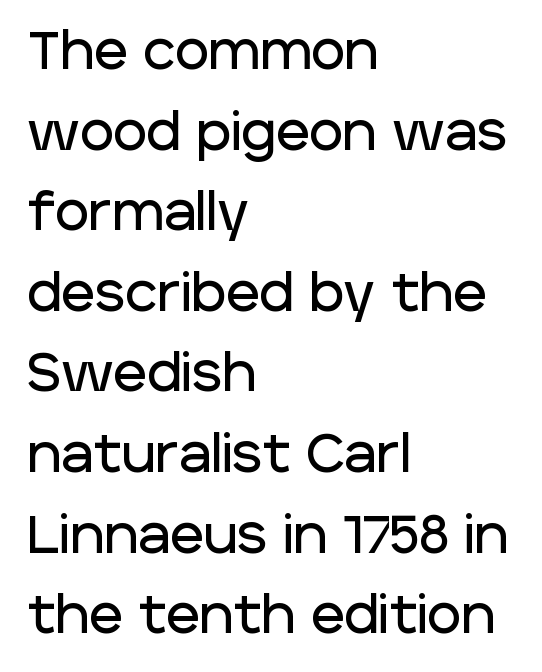
The image shows 52 px sans-serif type, upright; set left-aligned, normal line spacing (1.55x), normal letter spacing, not underlined; low stroke contrast and a large x-height.
